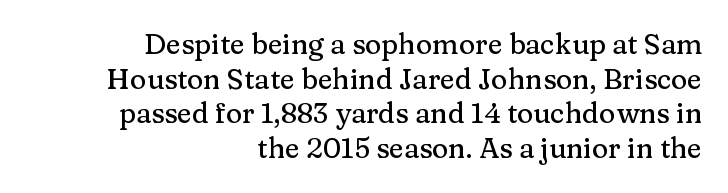
{"serif": "yes", "italic": "no", "width": "normal", "stroke_contrast": "medium", "x_height": "medium", "monospaced": "no", "underline": "no", "align": "right", "line_spacing_ratio": 1.24, "letter_spacing": "normal", "letter_spacing_em": 0.0, "glyph_px": 28}
